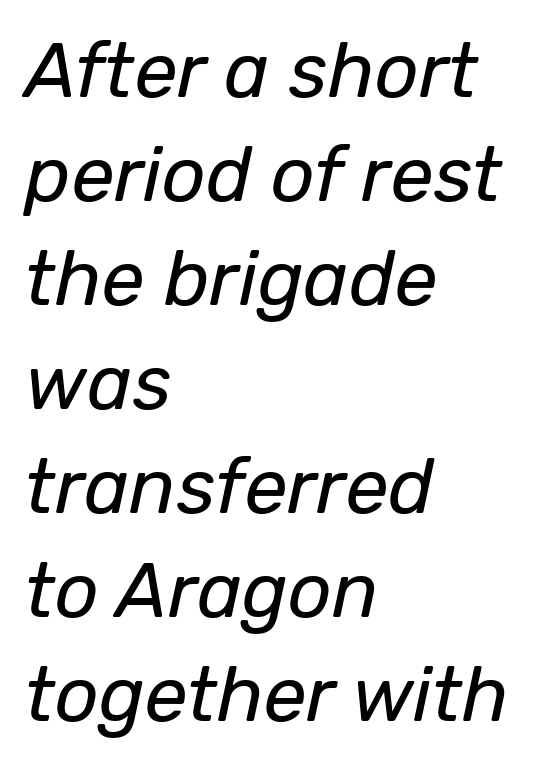
The image shows 77 px regular-weight type, italic (leaning right); set left-aligned, normal line spacing (1.35x), normal letter spacing, not underlined; low stroke contrast and a medium x-height.
